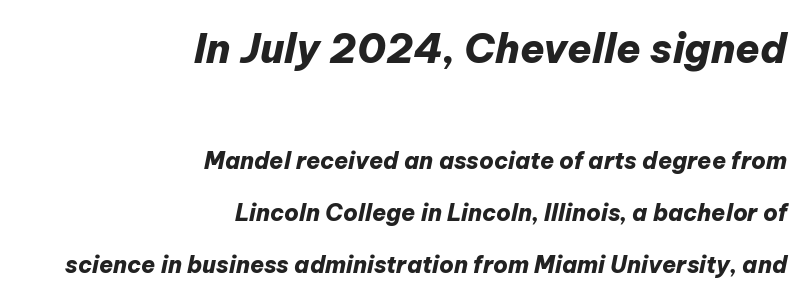
Q: Is the text bold? A: Yes.
Q: Is the text italic (slanted)? A: Yes, it leans right by about 12 degrees.
Q: Is the text underlined? A: No.
Q: How is the paragraph aligned? A: Right-aligned.
Q: Is the spacing between letters normal or unusually wide? A: Normal.
Q: Is the spacing between lines tight, normal or loose? A: Loose.
Q: Which block of text is set in a larger size, the first (top) or the second (bottom)? A: The first (top) one.
Q: Width (condensed, normal, or wide)? A: Normal.
Q: Stroke contrast? A: Low.
Q: x-height? A: Medium.
Q: Monospaced? A: No.
